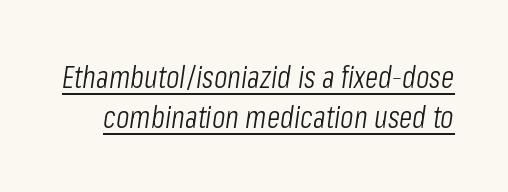
The rendering uses the underline text-decoration. The face used here is proportionally spaced, like ordinary book or web type. The whole block is typeset with a tilt. The cut favours lightness, reaching ordinary text weight at its darkest.
